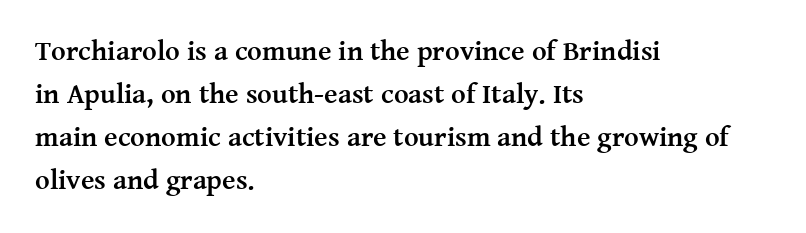
{"serif": "yes", "italic": "no", "bold": "yes", "weight": "semibold", "width": "normal", "stroke_contrast": "medium", "x_height": "medium", "monospaced": "no", "underline": "no", "align": "left", "line_spacing": "normal", "line_spacing_ratio": 1.54, "letter_spacing": "normal", "letter_spacing_em": 0.0, "glyph_px": 28}
